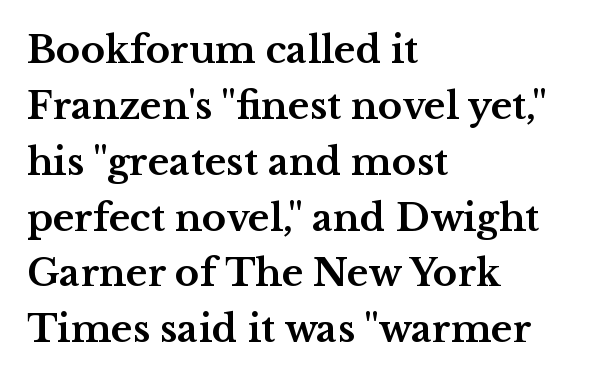
{"serif": "yes", "italic": "no", "bold": "yes", "weight": "bold", "width": "wide", "stroke_contrast": "medium", "x_height": "medium", "monospaced": "no", "underline": "no", "align": "left", "line_spacing": "normal", "line_spacing_ratio": 1.51, "letter_spacing": "normal", "letter_spacing_em": 0.0, "glyph_px": 37}
